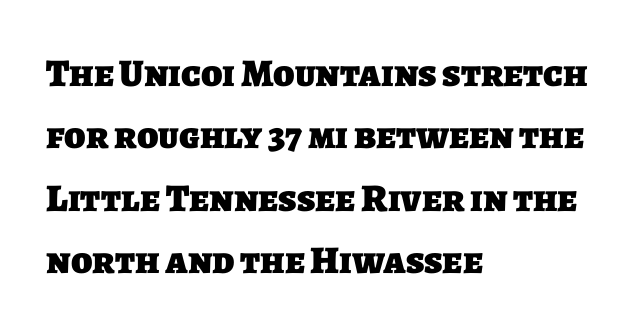
{"serif": "no", "bold": "yes", "weight": "heavy", "width": "normal", "stroke_contrast": "low", "x_height": "large", "monospaced": "no", "underline": "no", "align": "left", "line_spacing": "normal", "line_spacing_ratio": 1.6, "letter_spacing": "normal", "letter_spacing_em": 0.0, "glyph_px": 39}
